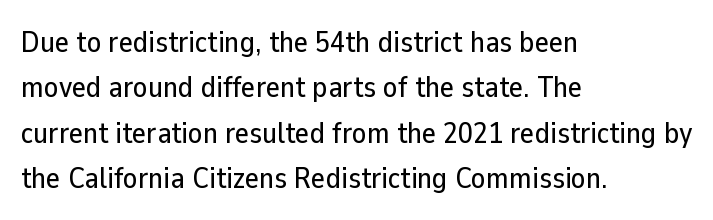
{"serif": "no", "italic": "no", "width": "normal", "stroke_contrast": "low", "x_height": "medium", "monospaced": "no", "underline": "no", "align": "left", "line_spacing": "normal", "line_spacing_ratio": 1.51, "letter_spacing": "normal", "letter_spacing_em": 0.0, "glyph_px": 30}
